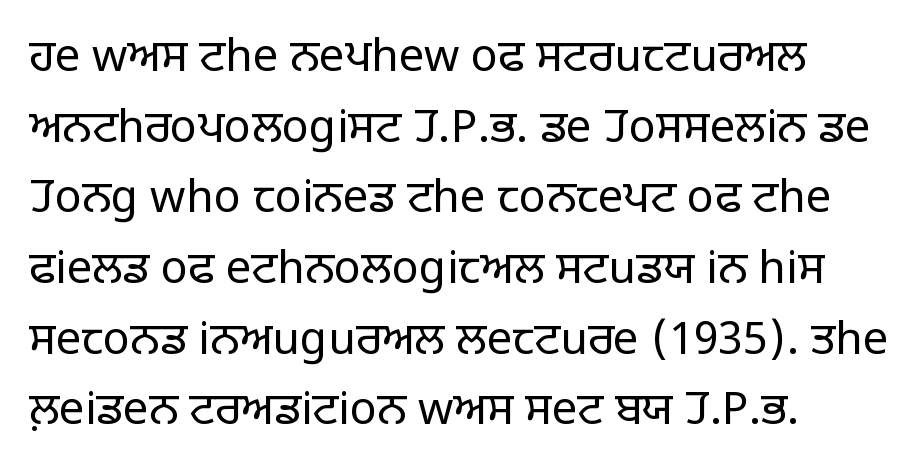
{"serif": "no", "italic": "no", "bold": "no", "weight": "light", "width": "normal", "stroke_contrast": "low", "x_height": "large", "monospaced": "no", "underline": "no", "align": "left", "line_spacing": "normal", "line_spacing_ratio": 1.57, "letter_spacing": "normal", "letter_spacing_em": 0.0, "glyph_px": 45}
